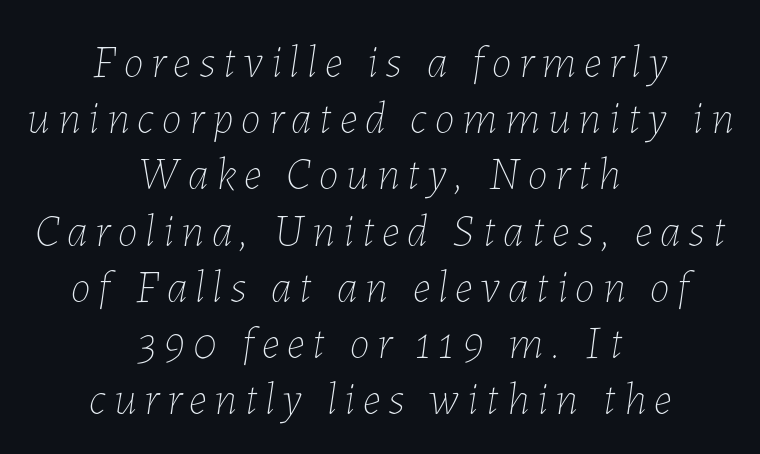
Horizontal bands of white between lines are of average thickness. The lines are quadded center. This sample has the flowing, uneven cadence of proportional lettering. Check the space under the baseline: it is left empty. Ink coverage per letter is moderate at most. Compared with ordinary roman type, these characters are visibly tilted.
